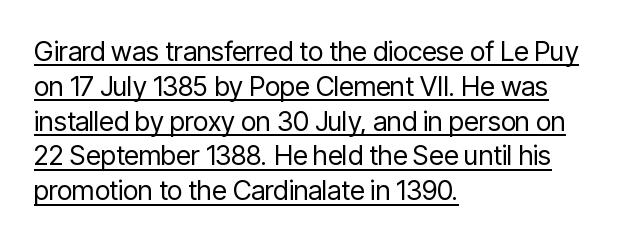
Q: Is the text bold? A: No.
Q: Is the text italic (slanted)? A: No, it is upright.
Q: Is the text underlined? A: Yes.
Q: How is the paragraph aligned? A: Left-aligned.
Q: Is the spacing between letters normal or unusually wide? A: Normal.
Q: Is the spacing between lines tight, normal or loose? A: Normal.
